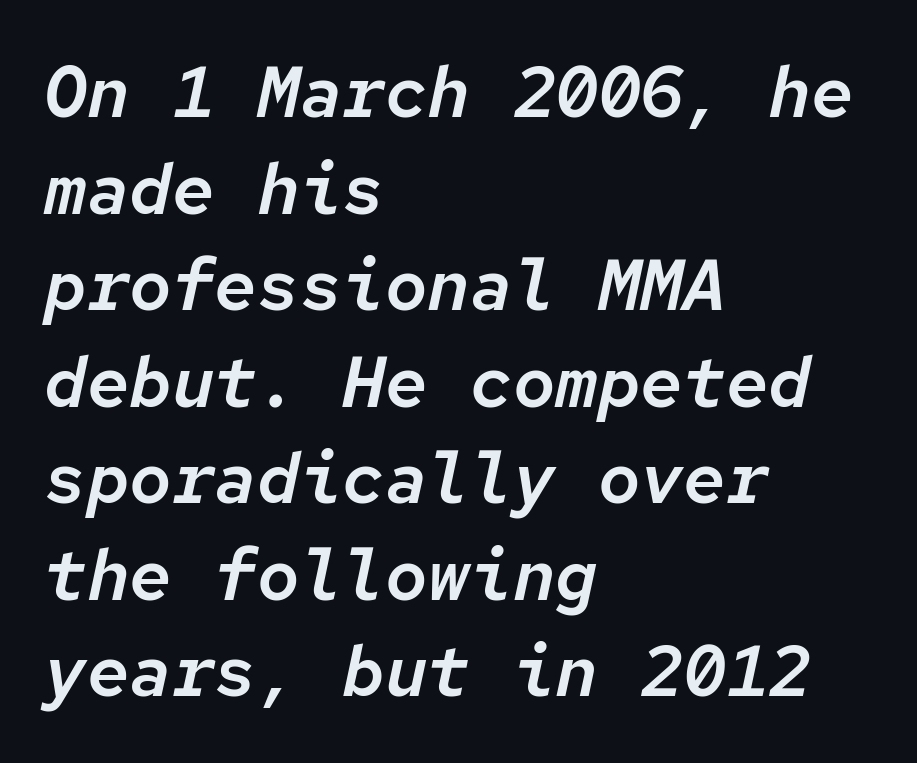
Q: Is the text italic (slanted)? A: Yes, it leans right by about 12 degrees.
Q: Is the text underlined? A: No.
Q: How is the paragraph aligned? A: Left-aligned.
Q: Is the spacing between letters normal or unusually wide? A: Normal.
Q: Is the spacing between lines tight, normal or loose? A: Normal.
Q: Width (condensed, normal, or wide)? A: Normal.
Q: Stroke contrast? A: Low.
Q: x-height? A: Medium.
Q: Monospaced? A: Yes.
